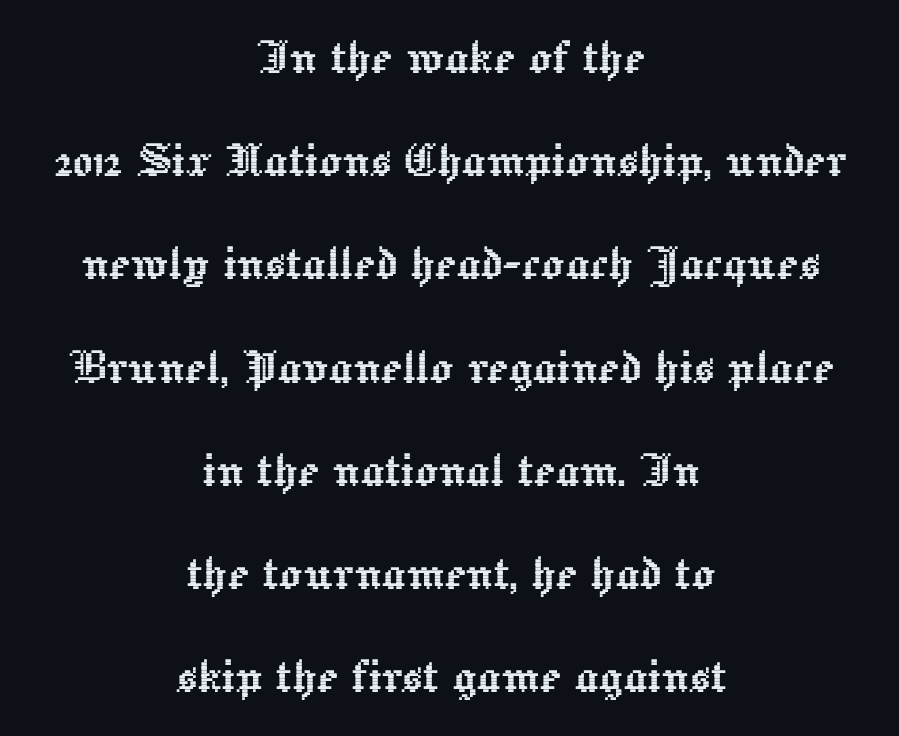
The image shows 57 px text type, upright; set centered, line spacing 1.81x, normal letter spacing, not underlined; a medium x-height.
